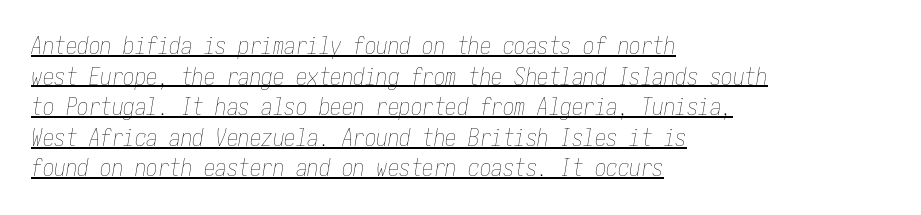
The image shows 23 px text type, italic (leaning right); set left-aligned, normal line spacing (1.33x), normal letter spacing, underlined.
